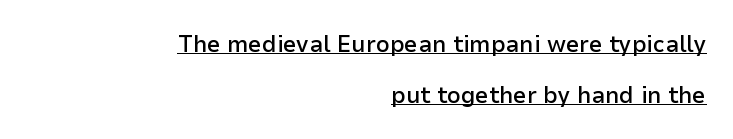
The image shows 24 px text type, upright; set right-aligned, loose line spacing (2.11x), normal letter spacing, underlined.
